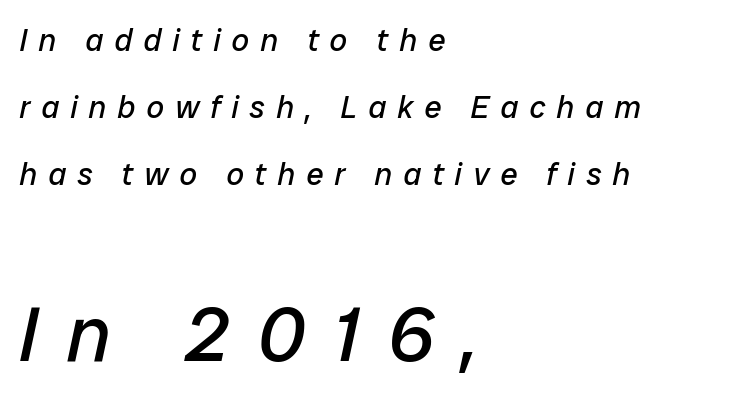
There is plenty of visible air inserted between adjacent glyphs. Rows of type keep a wide berth in the vertical direction. The specimen omits any rule beneath the text block's lines. Left-aligned paragraph, ragged on the right.
